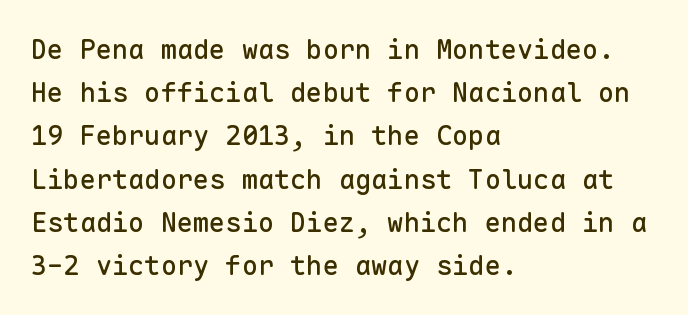
The image shows 27 px text type, upright; set left-aligned, normal line spacing (1.6x), normal letter spacing, not underlined.
